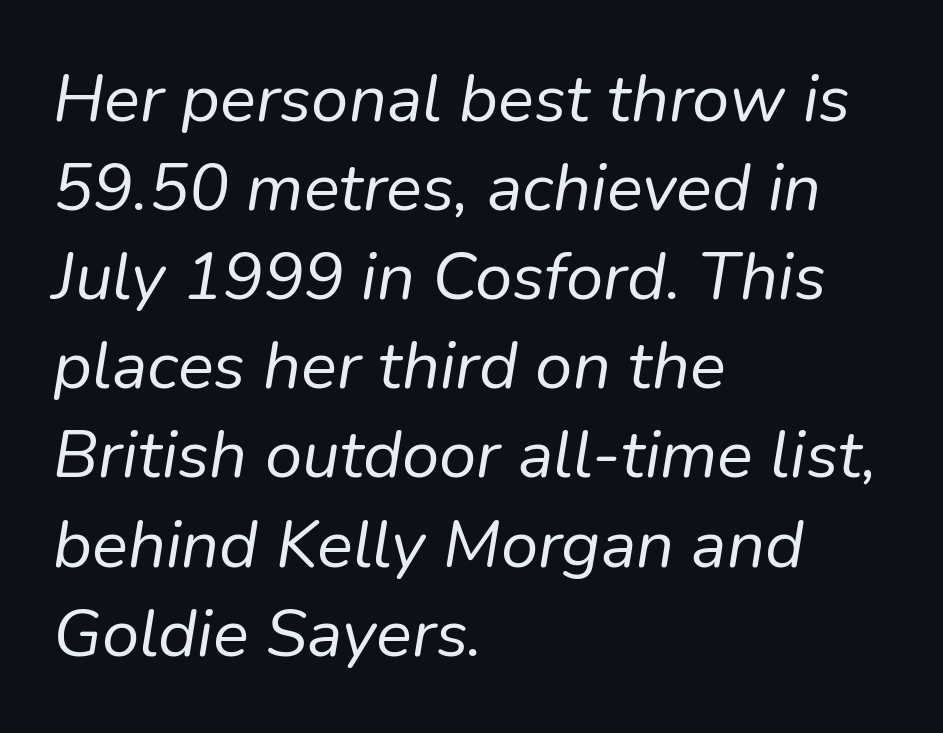
The typesetting does not lean heavy: it is not bold. In terms of posture, this sample is oblique. The passage is arranged the way most books set body copy — flush left. Each letter keeps its own natural width here, so spacing adapts to shape. Honestly, the letter spacing is just normal — you wouldn't notice it.
